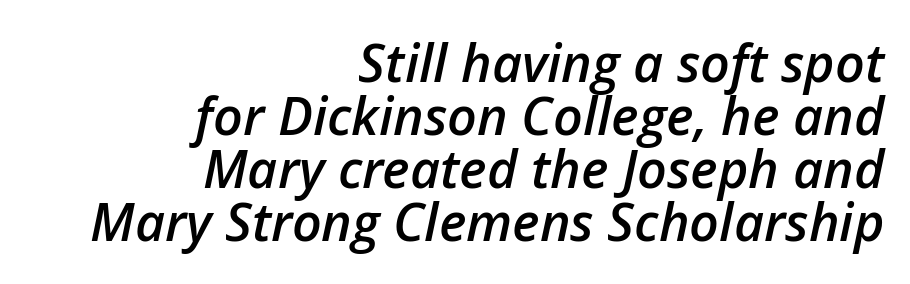
The image shows 52 px semibold type, italic (leaning right); set right-aligned, tight line spacing (1.02x), normal letter spacing, not underlined; low stroke contrast and a medium x-height.
